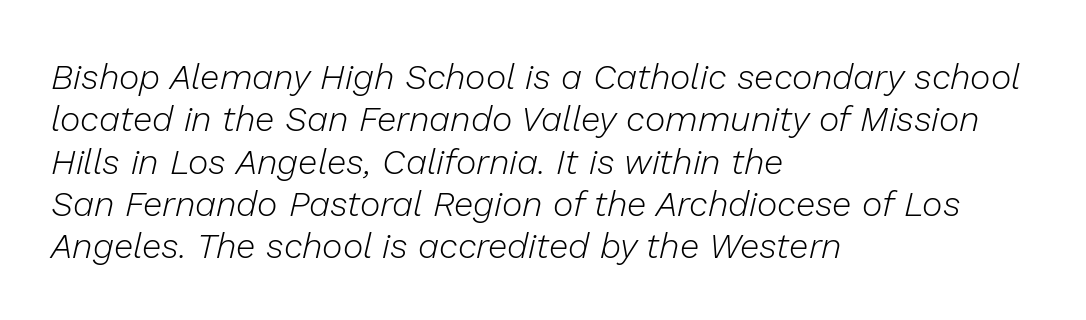
{"italic": "yes", "lean": "right", "slant_degrees": 13, "bold": "no", "weight": "light", "width": "normal", "stroke_contrast": "low", "x_height": "medium", "monospaced": "no", "underline": "no", "align": "left", "line_spacing_ratio": 1.21, "letter_spacing": "normal", "letter_spacing_em": 0.0, "glyph_px": 35}
